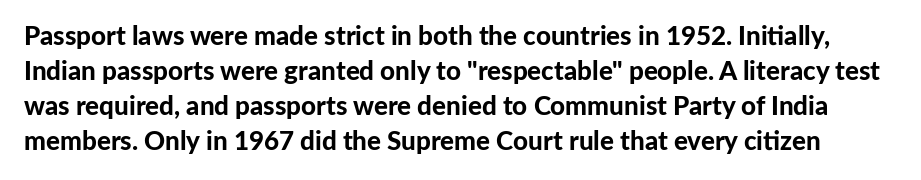
The image shows 26 px bold type, upright; set normal line spacing (1.34x), normal letter spacing, not underlined.
